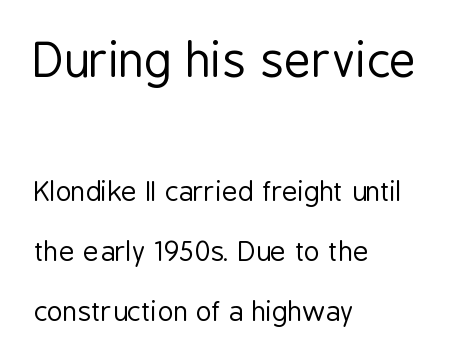
The image shows 47 px regular-weight, condensed sans-serif type, upright; set left-aligned, loose line spacing (2.21x), normal letter spacing, not underlined; the first (top) block is 1.74x larger; low stroke contrast and a medium x-height.
